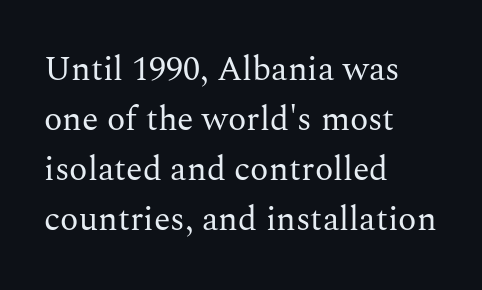
The image shows 34 px regular-weight serif type, upright; set left-aligned, normal line spacing (1.47x), normal letter spacing, not underlined; medium stroke contrast and a medium x-height.
